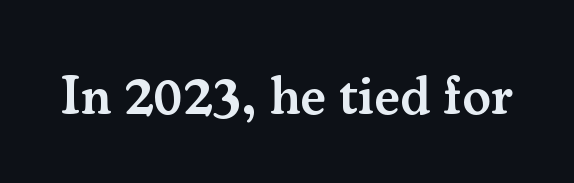
The image shows 54 px semibold serif type, upright; set normal letter spacing, not underlined; medium stroke contrast and a small x-height.
